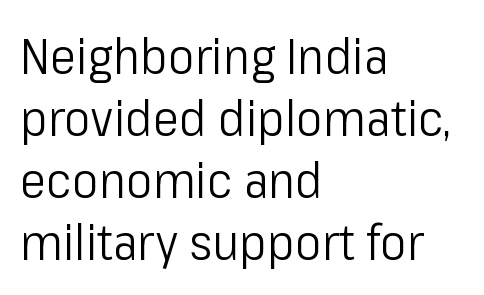
{"serif": "no", "italic": "no", "bold": "no", "weight": "light", "width": "condensed", "stroke_contrast": "low", "x_height": "medium", "monospaced": "no", "underline": "no", "align": "left", "line_spacing_ratio": 1.24, "letter_spacing": "normal", "letter_spacing_em": 0.0, "glyph_px": 50}
